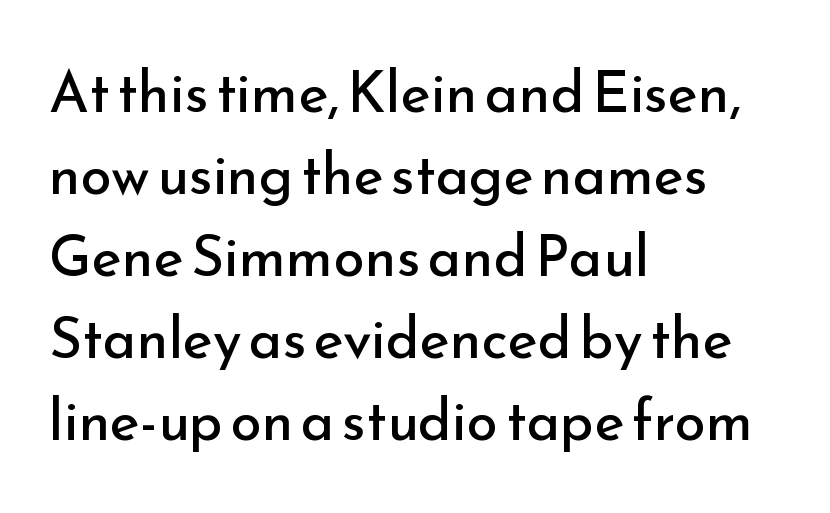
Q: Is the text bold? A: No.
Q: Is the text italic (slanted)? A: No, it is upright.
Q: Is the typeface a serif or a sans-serif typeface? A: Sans-serif.
Q: Is the text underlined? A: No.
Q: How is the paragraph aligned? A: Left-aligned.
Q: Is the spacing between letters normal or unusually wide? A: Normal.
Q: Is the spacing between lines tight, normal or loose? A: Normal.
Q: Width (condensed, normal, or wide)? A: Normal.
Q: Stroke contrast? A: Low.
Q: x-height? A: Small.
Q: Monospaced? A: No.
